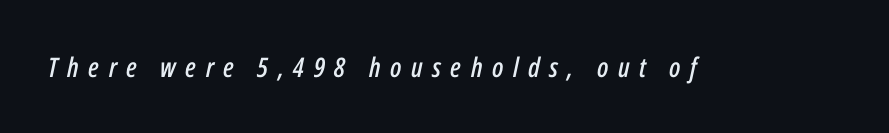
{"italic": "yes", "lean": "right", "slant_degrees": 12, "underline": "no", "letter_spacing": "wide", "letter_spacing_em": 0.35, "glyph_px": 27}
